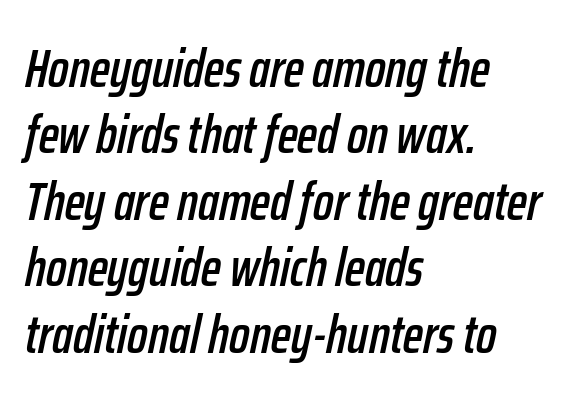
Each row of text sits above clean, open space. This sample uses plain, unmodified letter spacing. Do the characters align in a grid? No, the font is proportional. The rendering applies a slant to the glyphs. Casual observation: everything's shoved over to the left.
